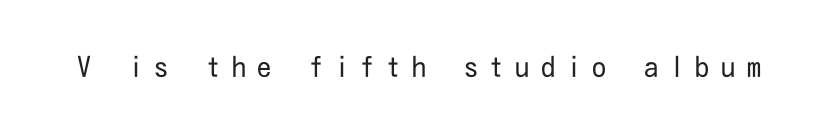
Q: Is the text bold? A: No.
Q: Is the text italic (slanted)? A: No, it is upright.
Q: Is the typeface a serif or a sans-serif typeface? A: Sans-serif.
Q: Is the text underlined? A: No.
Q: Is the spacing between letters normal or unusually wide? A: Unusually wide.
Q: Width (condensed, normal, or wide)? A: Condensed.
Q: Stroke contrast? A: Low.
Q: x-height? A: Medium.
